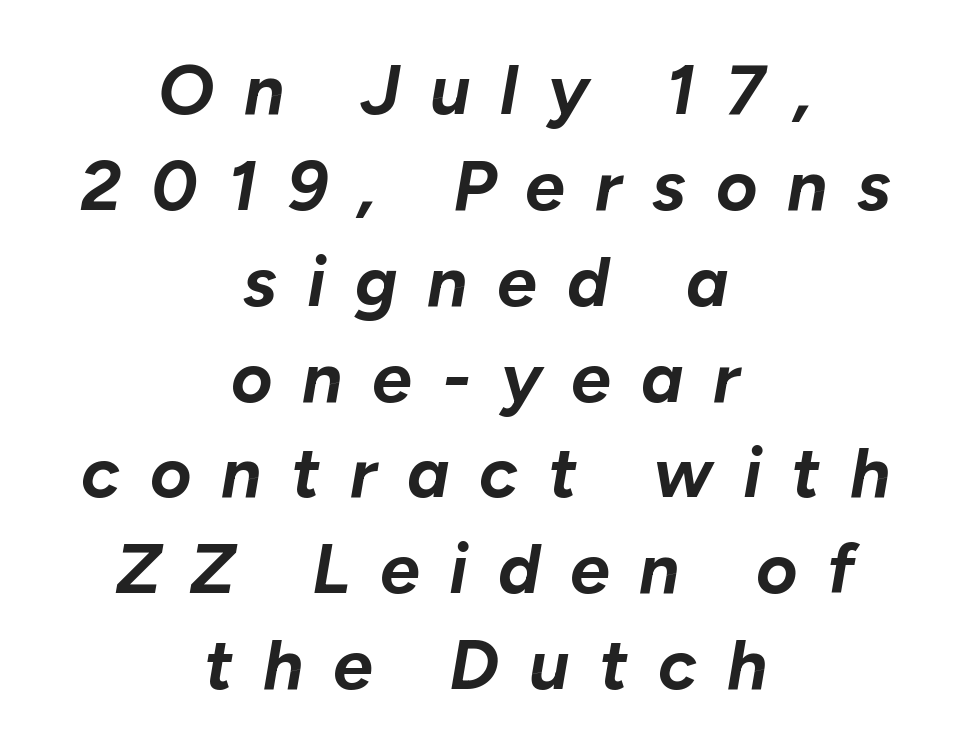
{"italic": "yes", "lean": "right", "slant_degrees": 10, "bold": "yes", "weight": "bold", "width": "normal", "stroke_contrast": "low", "x_height": "medium", "monospaced": "no", "underline": "no", "align": "center", "line_spacing": "normal", "line_spacing_ratio": 1.35, "letter_spacing": "wide", "letter_spacing_em": 0.42, "glyph_px": 71}
